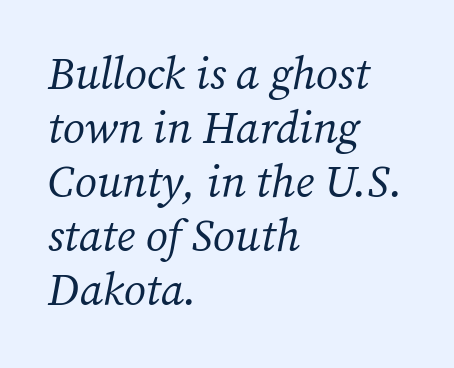
The image shows 45 px regular-weight serif type, italic (leaning right); set left-aligned, line spacing 1.2x, normal letter spacing, not underlined; medium stroke contrast and a medium x-height.
